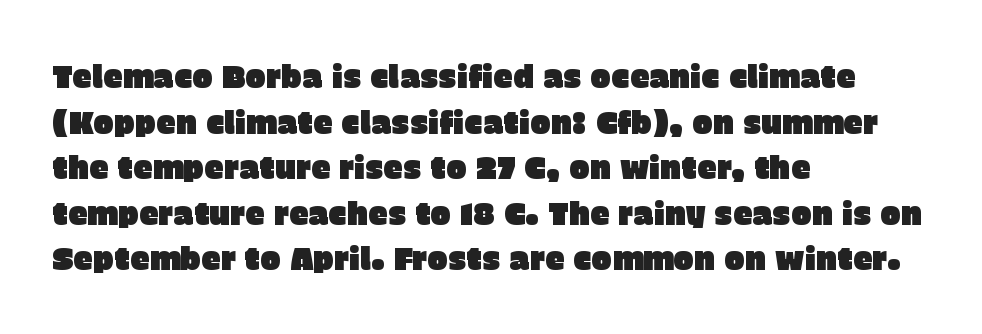
{"serif": "no", "italic": "no", "width": "normal", "stroke_contrast": "low", "x_height": "large", "monospaced": "no", "underline": "no", "align": "left", "line_spacing": "normal", "line_spacing_ratio": 1.47, "letter_spacing": "normal", "letter_spacing_em": 0.0, "glyph_px": 31}
